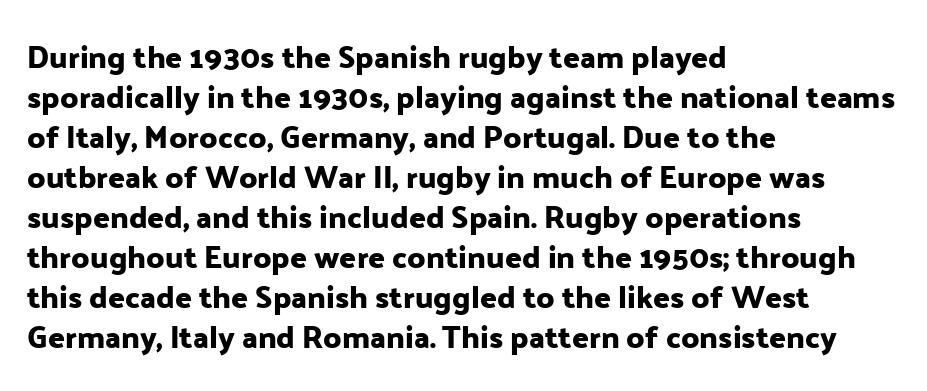
Q: Is the text italic (slanted)? A: No, it is upright.
Q: Is the typeface a serif or a sans-serif typeface? A: Sans-serif.
Q: Is the text underlined? A: No.
Q: How is the paragraph aligned? A: Left-aligned.
Q: Is the spacing between letters normal or unusually wide? A: Normal.
Q: Is the spacing between lines tight, normal or loose? A: Normal.
Q: Width (condensed, normal, or wide)? A: Normal.
Q: Stroke contrast? A: Low.
Q: x-height? A: Medium.
Q: Monospaced? A: No.
